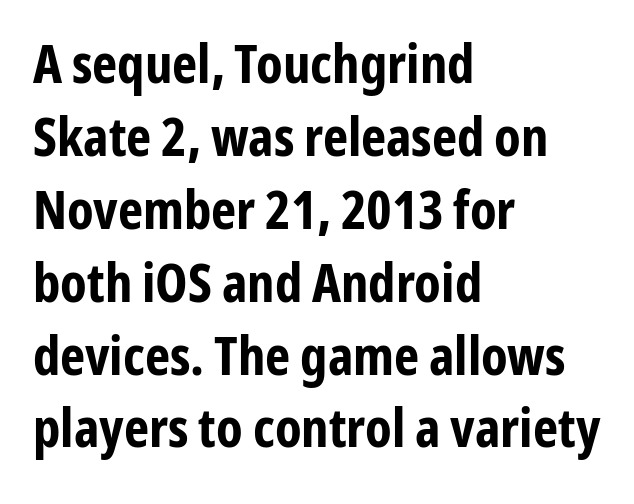
The image shows 54 px bold, condensed sans-serif type, upright; set left-aligned, normal line spacing (1.35x), normal letter spacing, not underlined; low stroke contrast and a medium x-height.
